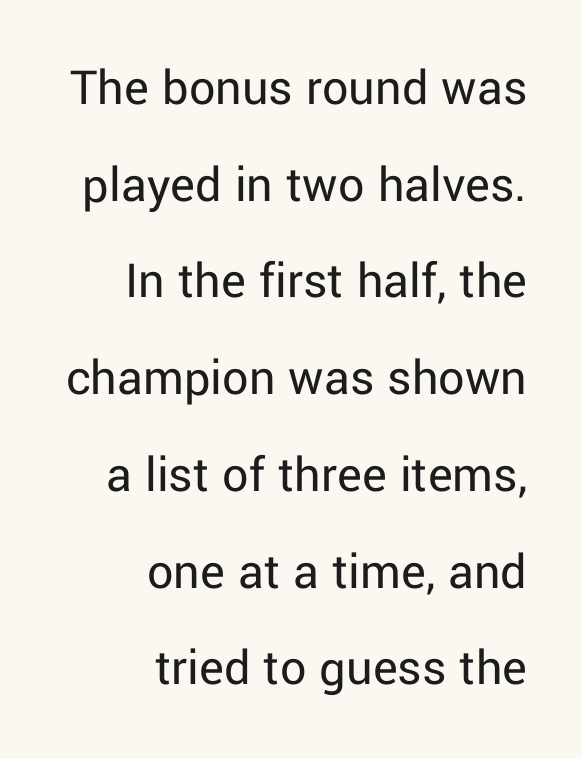
The image shows 52 px regular-weight sans-serif type, upright; set right-aligned, line spacing 1.86x, normal letter spacing, not underlined; low stroke contrast and a medium x-height.
